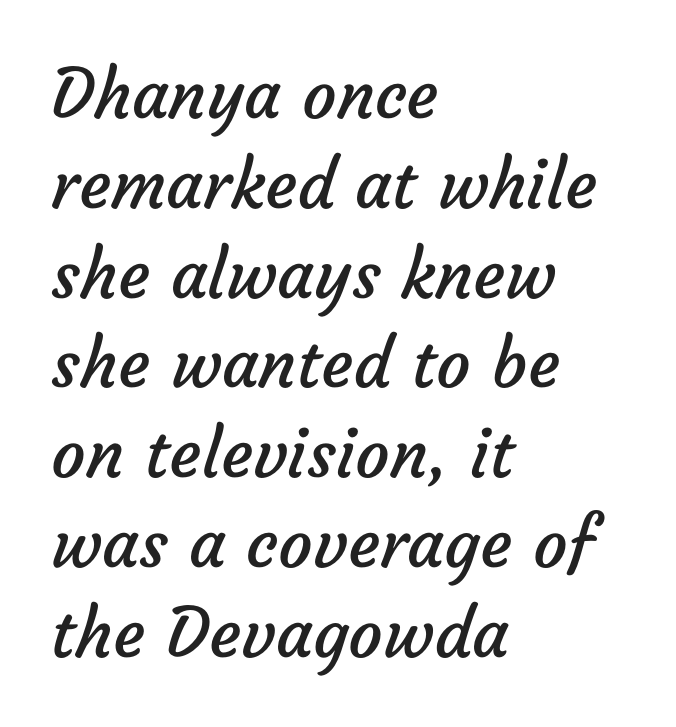
{"serif": "no", "bold": "no", "weight": "regular", "width": "normal", "stroke_contrast": "low", "x_height": "medium", "monospaced": "no", "underline": "no", "align": "left", "line_spacing": "normal", "line_spacing_ratio": 1.32, "letter_spacing": "normal", "letter_spacing_em": 0.0, "glyph_px": 68}
